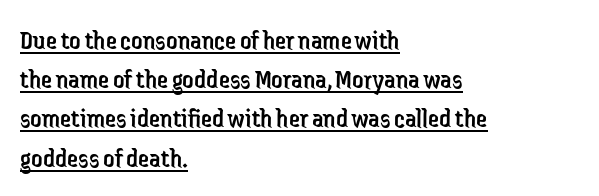
{"serif": "no", "italic": "no", "bold": "no", "weight": "regular", "width": "condensed", "stroke_contrast": "low", "x_height": "medium", "monospaced": "no", "underline": "yes", "align": "left", "line_spacing": "normal", "line_spacing_ratio": 1.4, "letter_spacing": "normal", "letter_spacing_em": 0.0, "glyph_px": 28}
